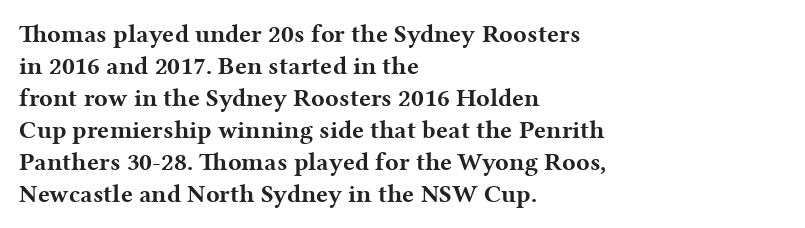
The typesetter chose a ragged-right arrangement here. The line texture is even and compact thanks to regular tracking. Summary of weight: heavy, a full bold. Vertically, the passage feels balanced, rows spaced as you'd expect. In terms of posture, this sample is upright.
